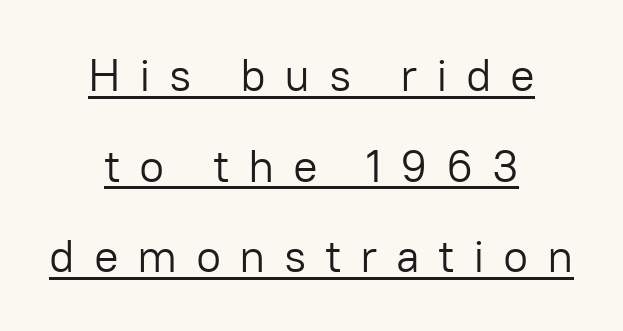
The image shows 46 px light sans-serif type, upright; set centered, loose line spacing (1.97x), unusually wide letter spacing (+0.4 em), underlined; low stroke contrast and a medium x-height.
